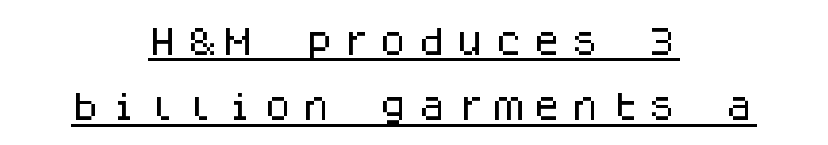
The image shows 31 px sans-serif type, upright, monospaced; set centered, loose line spacing (2.11x), unusually wide letter spacing (+0.24 em), underlined; low stroke contrast and a large x-height.
